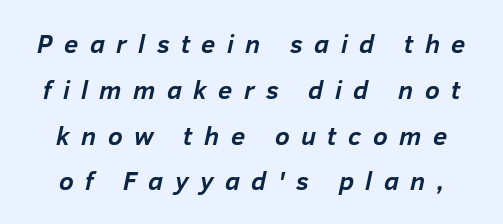
Q: Is the text bold? A: Yes.
Q: Is the text italic (slanted)? A: Yes, it leans right by about 12 degrees.
Q: Is the text underlined? A: No.
Q: Is the spacing between letters normal or unusually wide? A: Unusually wide.
